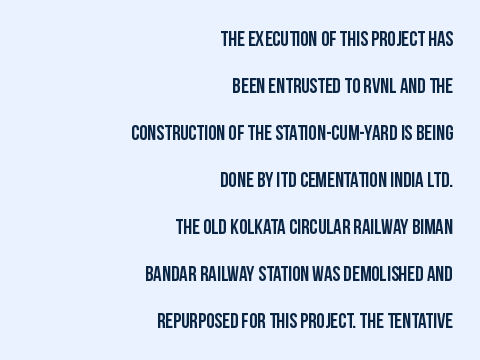
Q: Is the text italic (slanted)? A: No, it is upright.
Q: Is the text underlined? A: No.
Q: How is the paragraph aligned? A: Right-aligned.
Q: Is the spacing between letters normal or unusually wide? A: Normal.
Q: Is the spacing between lines tight, normal or loose? A: Loose.
